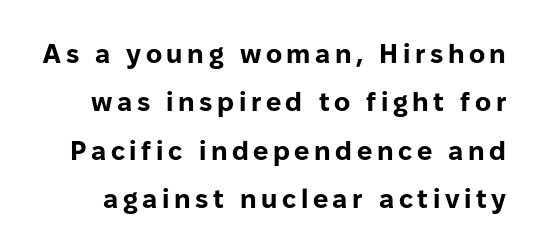
No italicization has been applied; the sample stays upright. Heavy, bold letterforms. No word sits above an underline.
